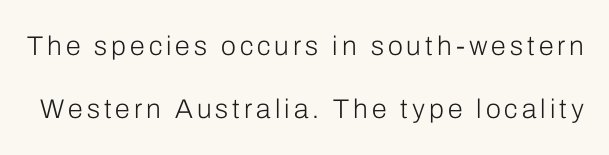
The image shows 27 px text type, upright; set loose line spacing (2.33x), not underlined.
